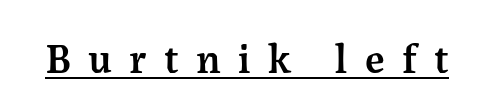
The image shows 42 px semibold serif type, upright; set unusually wide letter spacing (+0.41 em), underlined; medium stroke contrast and a medium x-height.
